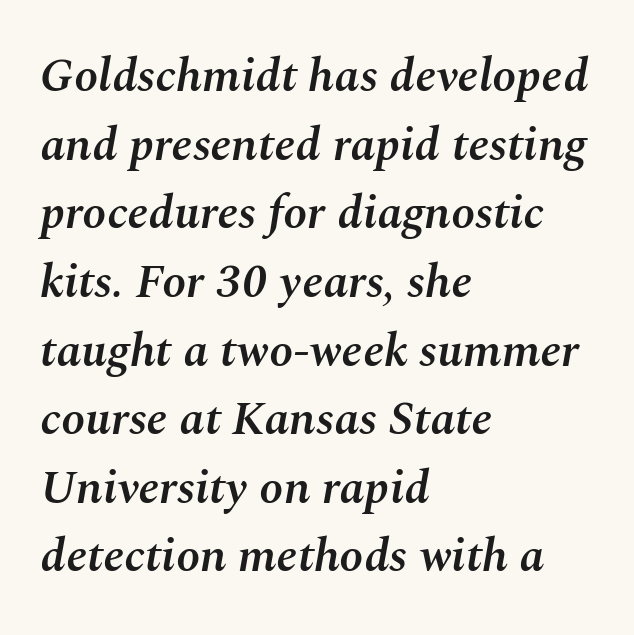
Q: Is the text bold? A: Semi-bold.
Q: Is the text italic (slanted)? A: Yes, it leans right by about 10 degrees.
Q: Is the text underlined? A: No.
Q: How is the paragraph aligned? A: Left-aligned.
Q: Is the spacing between letters normal or unusually wide? A: Normal.
Q: Is the spacing between lines tight, normal or loose? A: Normal.
Q: Width (condensed, normal, or wide)? A: Normal.
Q: Stroke contrast? A: Medium.
Q: x-height? A: Medium.
Q: Monospaced? A: No.
